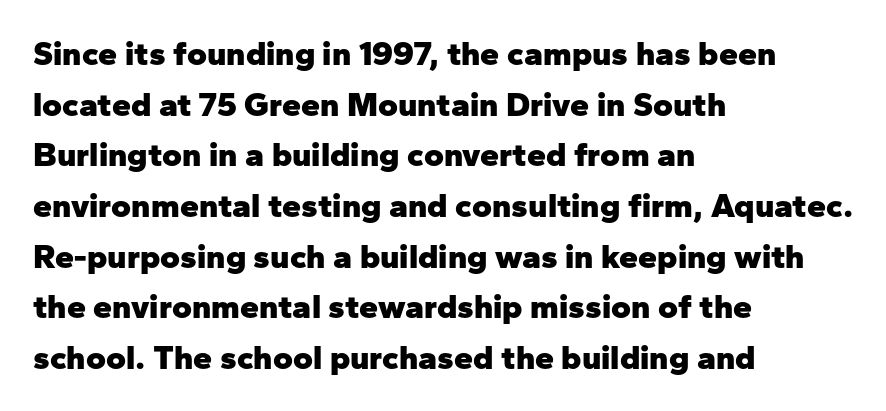
The image shows 34 px heavy sans-serif type, upright; set left-aligned, normal line spacing (1.49x), normal letter spacing, not underlined; low stroke contrast and a medium x-height.
